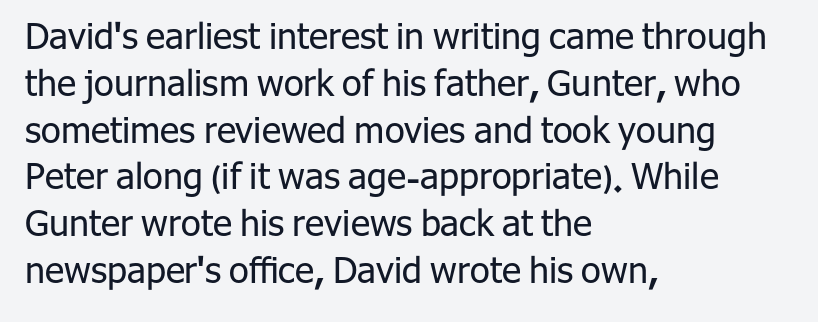
Character widths vary here, with narrow letters taking less room than wide ones. No extra ink here — the face is not bold. These lines are set flush left with a ragged right edge. Does extra space separate the letters? No, they use regular spacing. This is the regular roman posture of the typeface. Look at the bottom of the vertical strokes: they stop flat, with no serifs.
